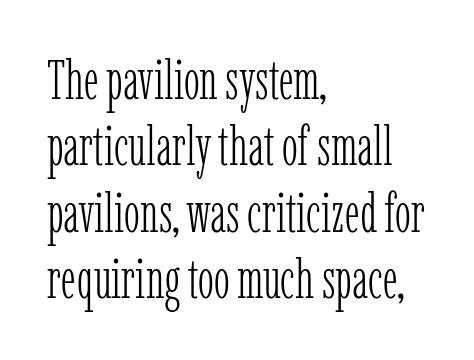
Here the glyphs are tracked normally, forming tight word shapes. The string is rendered with underlining switched off. I'd call this a serif setting — the letters wear small feet. No chunkiness to these letters — they're not bold. The lettering holds an erect, upright posture throughout. Compared with a centered layout, this one pins lines to the left instead.
